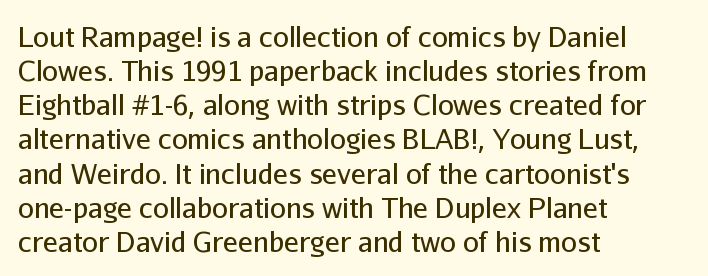
Q: Is the text bold? A: No.
Q: Is the text italic (slanted)? A: No, it is upright.
Q: Is the typeface a serif or a sans-serif typeface? A: Sans-serif.
Q: Is the text underlined? A: No.
Q: How is the paragraph aligned? A: Left-aligned.
Q: Is the spacing between letters normal or unusually wide? A: Normal.
Q: Width (condensed, normal, or wide)? A: Normal.
Q: Stroke contrast? A: Low.
Q: x-height? A: Medium.
Q: Monospaced? A: No.
